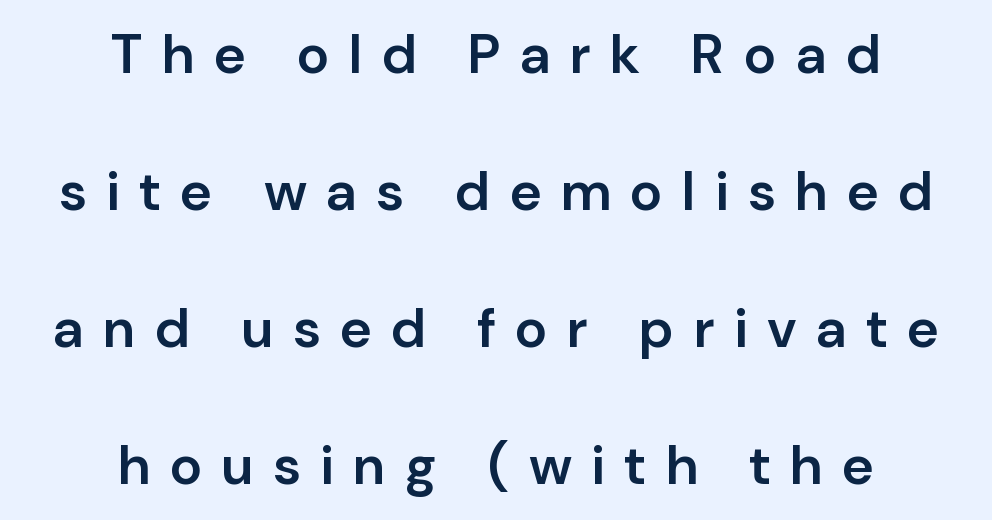
{"serif": "no", "italic": "no", "bold": "semi", "weight": "semibold", "width": "normal", "stroke_contrast": "low", "x_height": "medium", "monospaced": "no", "underline": "no", "align": "center", "line_spacing": "loose", "line_spacing_ratio": 2.49, "letter_spacing": "wide", "letter_spacing_em": 0.35, "glyph_px": 55}
